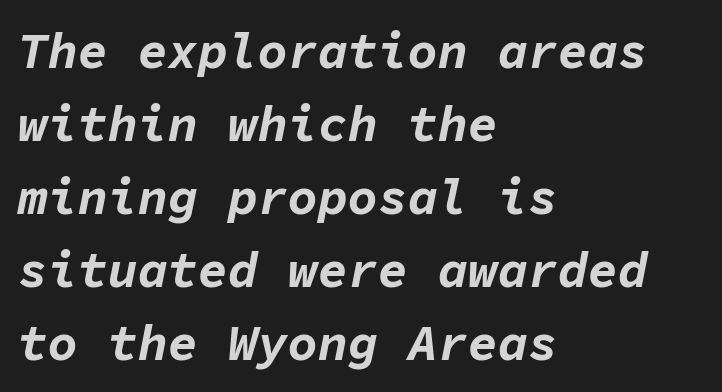
{"italic": "yes", "lean": "right", "slant_degrees": 11, "bold": "yes", "weight": "bold", "width": "normal", "stroke_contrast": "low", "x_height": "medium", "monospaced": "yes", "underline": "no", "align": "left", "line_spacing": "normal", "line_spacing_ratio": 1.46, "letter_spacing": "normal", "letter_spacing_em": 0.0, "glyph_px": 50}
